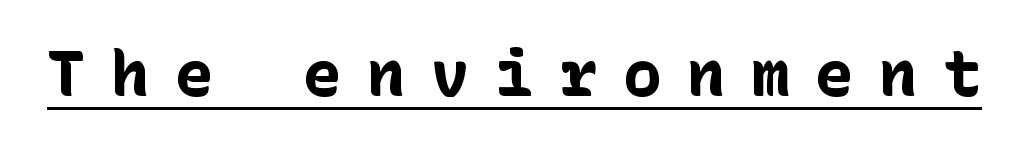
Rendered with straight, roman letterforms. Underlined type. Display-style spreading of the glyphs; the letterfit is very open. Pretty heavy lettering here — definitely bold.
